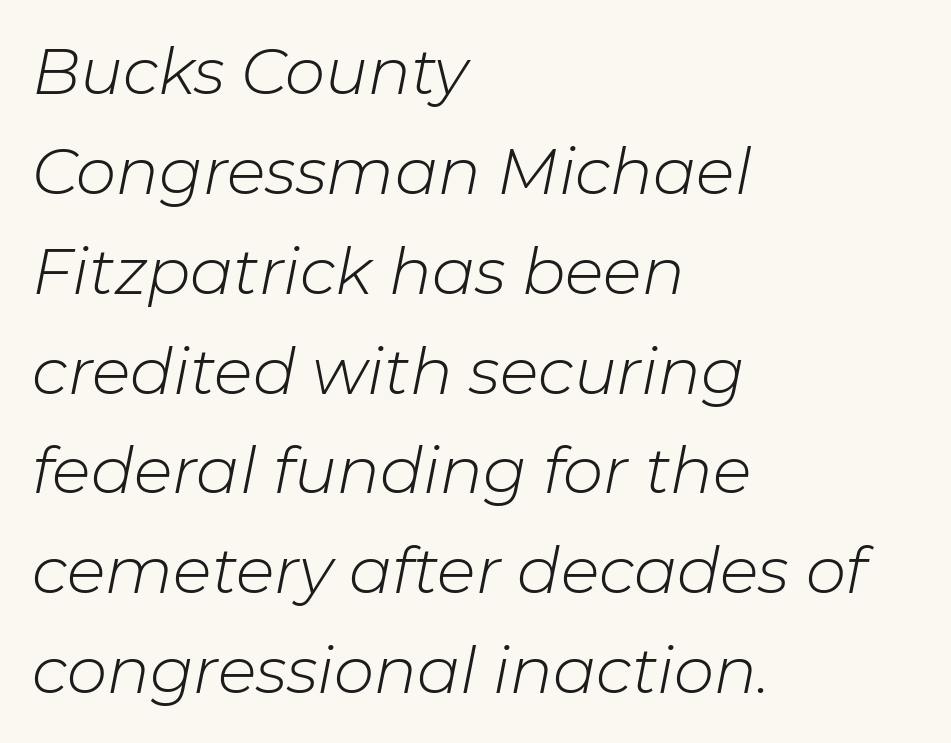
The image shows 64 px light type, italic (leaning right); set left-aligned, normal line spacing (1.56x), normal letter spacing, not underlined; low stroke contrast and a medium x-height.
